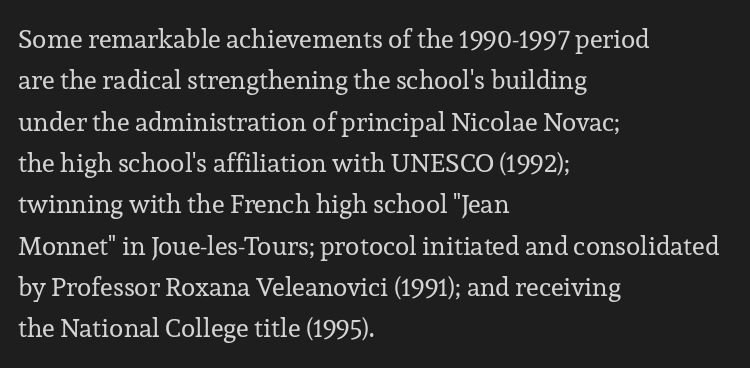
Each stroke keeps to a modest, everyday thickness or less. Whoever set this chose a conventional vertical rhythm. Caption: multi-line text, flush left, ragged right. Underlining? Definitely not there.
